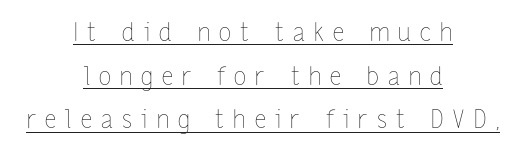
{"italic": "no", "bold": "no", "underline": "yes", "align": "center", "line_spacing_ratio": 1.75, "letter_spacing": "wide", "letter_spacing_em": 0.37, "glyph_px": 25}
